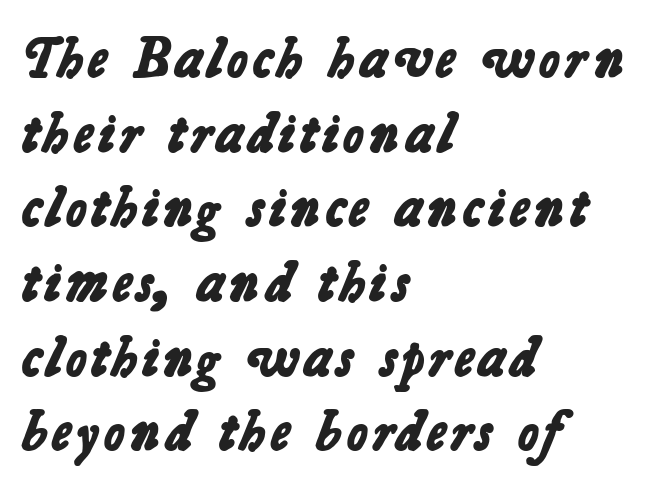
In CSS terms this would be text-align: left. Nobody drew a line under any word here. A typesetter would call this proportional, since set widths differ per character. To sum up the face: it is a sans, with no serifs.
